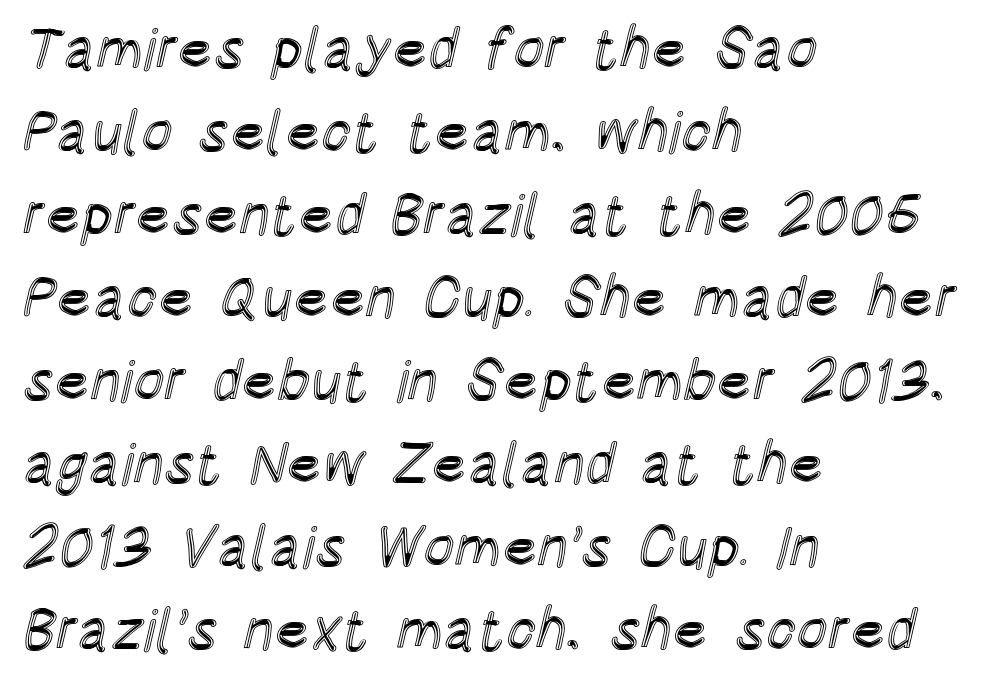
Q: Is the text italic (slanted)? A: Yes.
Q: Is the text underlined? A: No.
Q: How is the paragraph aligned? A: Left-aligned.
Q: Is the spacing between letters normal or unusually wide? A: Normal.
Q: Is the spacing between lines tight, normal or loose? A: Normal.
Q: Width (condensed, normal, or wide)? A: Condensed.
Q: x-height? A: Large.
Q: Monospaced? A: No.
